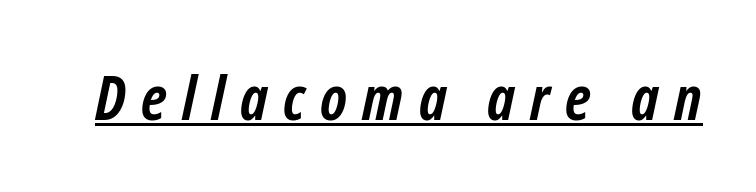
Q: Is the text bold? A: Yes.
Q: Is the text italic (slanted)? A: Yes, it leans right by about 12 degrees.
Q: Is the text underlined? A: Yes.
Q: Is the spacing between letters normal or unusually wide? A: Unusually wide.
Q: Width (condensed, normal, or wide)? A: Condensed.
Q: Stroke contrast? A: Low.
Q: x-height? A: Medium.
Q: Monospaced? A: No.
